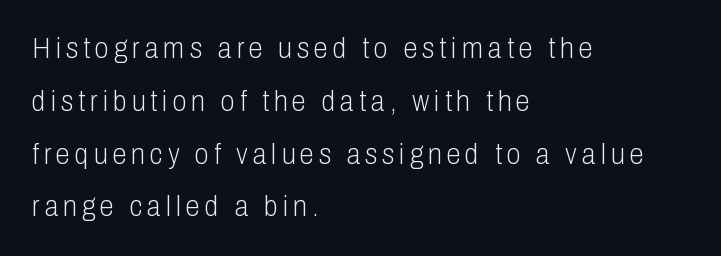
Q: Is the text bold? A: No.
Q: Is the text italic (slanted)? A: No, it is upright.
Q: Is the typeface a serif or a sans-serif typeface? A: Sans-serif.
Q: Is the text underlined? A: No.
Q: How is the paragraph aligned? A: Left-aligned.
Q: Width (condensed, normal, or wide)? A: Condensed.
Q: Stroke contrast? A: Low.
Q: x-height? A: Medium.
Q: Monospaced? A: No.
